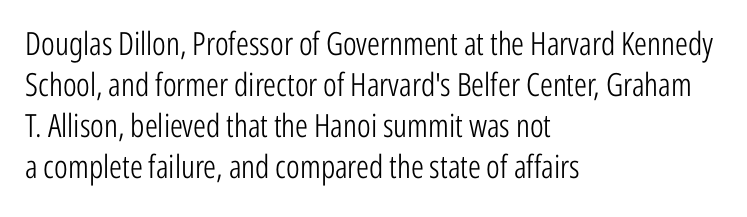
{"serif": "no", "italic": "no", "bold": "no", "weight": "light", "width": "condensed", "stroke_contrast": "low", "x_height": "medium", "monospaced": "no", "underline": "no", "align": "left", "line_spacing": "normal", "line_spacing_ratio": 1.28, "letter_spacing": "normal", "letter_spacing_em": 0.0, "glyph_px": 32}
